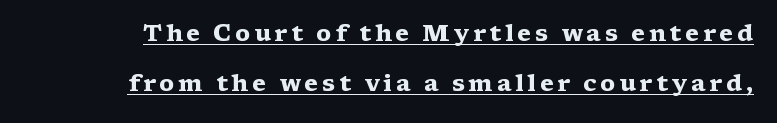
The image shows 23 px bold type, upright; set loose line spacing (2.19x), underlined.
